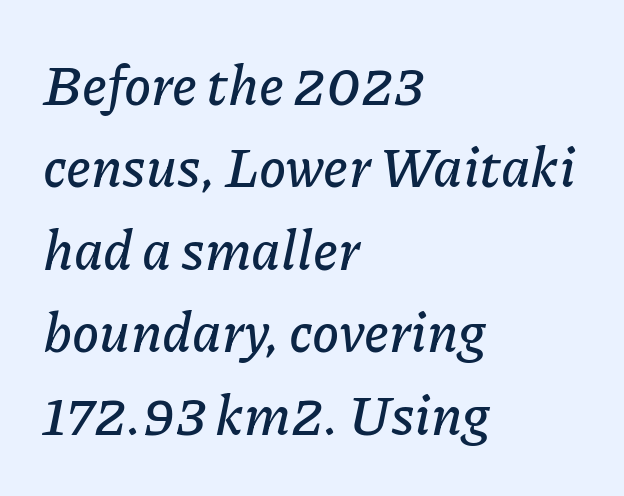
Each word holds together tightly as a unit, with standard inter-letter gaps. The baseline area is clear. Each letter keeps its own natural width here, so spacing adapts to shape. Line starts are locked; line ends wander. Italic? Definitely — the glyphs are oblique.
